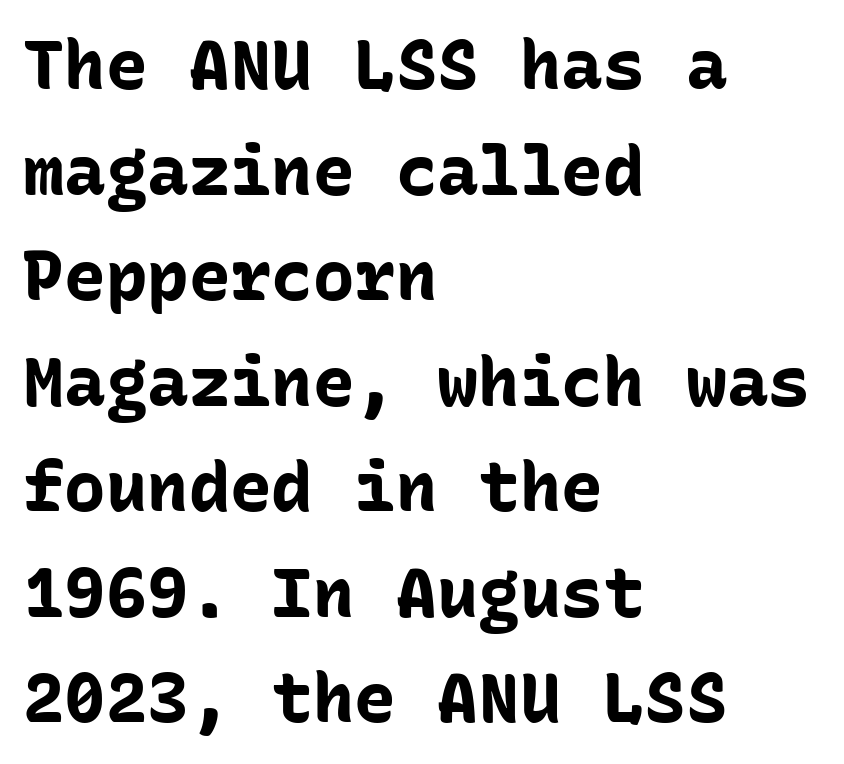
Q: Is the text bold? A: Yes.
Q: Is the text italic (slanted)? A: No, it is upright.
Q: Is the typeface a serif or a sans-serif typeface? A: Sans-serif.
Q: Is the text underlined? A: No.
Q: How is the paragraph aligned? A: Left-aligned.
Q: Is the spacing between letters normal or unusually wide? A: Normal.
Q: Is the spacing between lines tight, normal or loose? A: Normal.
Q: Width (condensed, normal, or wide)? A: Normal.
Q: Stroke contrast? A: Low.
Q: x-height? A: Medium.
Q: Monospaced? A: Yes.
